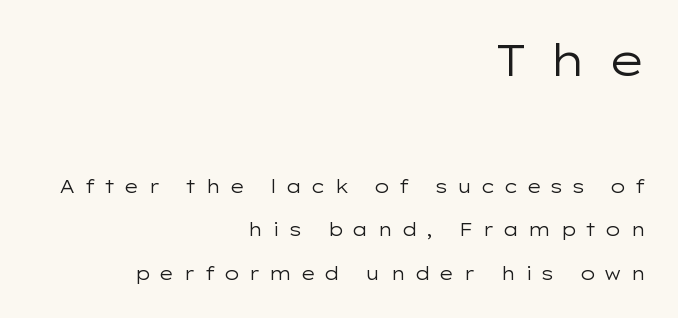
{"serif": "no", "italic": "no", "bold": "no", "weight": "regular", "width": "wide", "stroke_contrast": "low", "x_height": "medium", "monospaced": "no", "underline": "no", "align": "right", "line_spacing": "loose", "line_spacing_ratio": 2.44, "letter_spacing": "wide", "letter_spacing_em": 0.47, "larger_block": "first", "size_ratio": 2.44, "glyph_px": 44}
